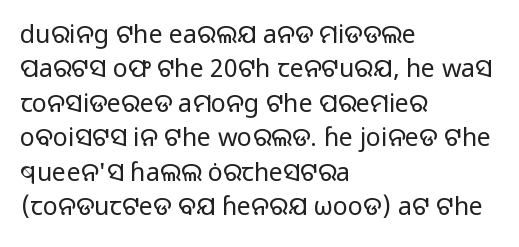
Spacing between characters is what you'd get straight out of the box. The passage shown is not underscored anywhere. The lines in this sample share a left origin and differ only in where they stop. The lines sit at an ordinary, default distance from one another. Is the type heavy? It reads as light-to-regular instead.
